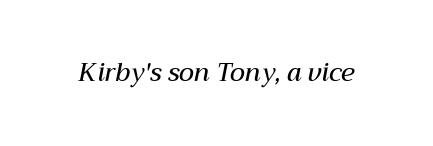
Designer's note — italics engaged. Each word holds together tightly as a unit, with standard inter-letter gaps. Each row of text sits above clean, open space. Strokes here are thickened, but only to semibold level.
